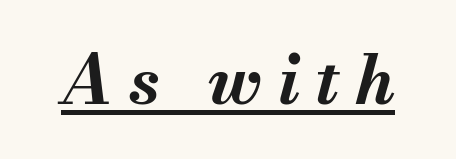
{"italic": "yes", "lean": "right", "slant_degrees": 13, "bold": "yes", "weight": "bold", "width": "normal", "stroke_contrast": "medium", "x_height": "small", "monospaced": "no", "underline": "yes", "letter_spacing": "wide", "letter_spacing_em": 0.23, "glyph_px": 68}
